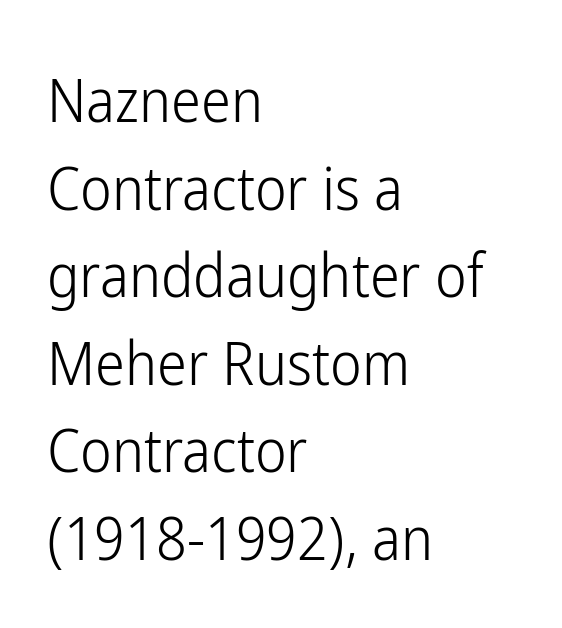
The rendering anchors every line to the left-hand side. A typesetter would call this proportional, since set widths differ per character. Tall strokes in this sample are plumb rather than angled. No letter is thick-stroked: the sample isn't bold.
